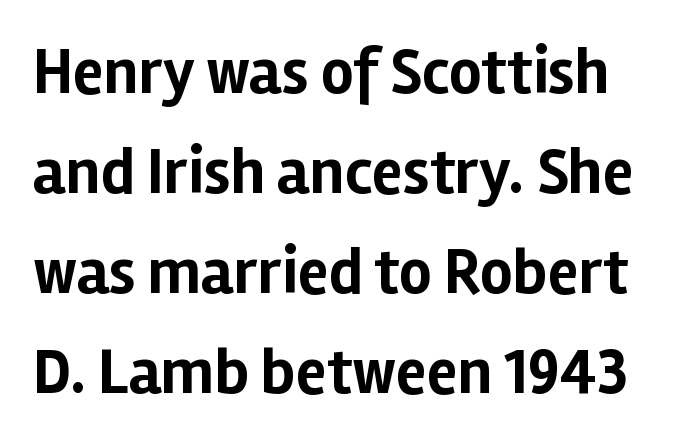
Q: Is the text bold? A: Yes.
Q: Is the text italic (slanted)? A: No, it is upright.
Q: Is the typeface a serif or a sans-serif typeface? A: Sans-serif.
Q: Is the text underlined? A: No.
Q: Is the spacing between letters normal or unusually wide? A: Normal.
Q: Is the spacing between lines tight, normal or loose? A: Normal.
Q: Width (condensed, normal, or wide)? A: Normal.
Q: Stroke contrast? A: Low.
Q: x-height? A: Medium.
Q: Monospaced? A: No.
